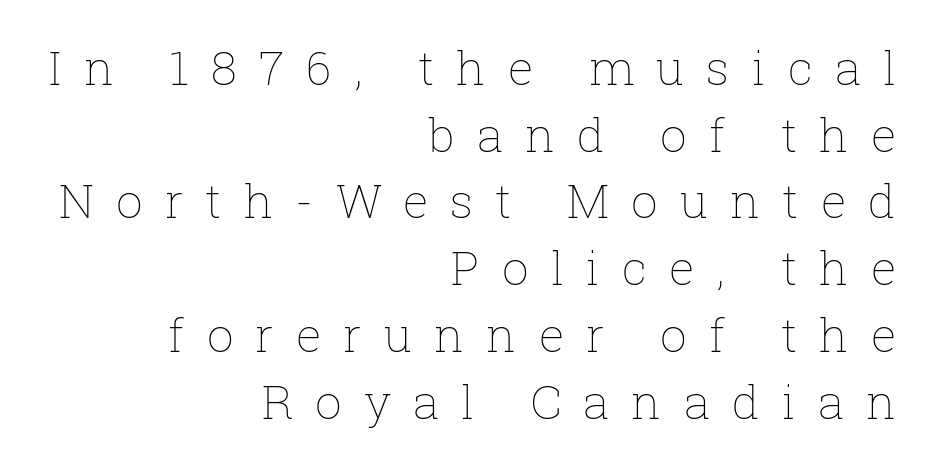
Line endings align vertically; line beginnings do not. Letters have the restrained weight of plain body copy at most. The letters stand straight up with perfectly vertical stems. The tracking reads as deliberately expanded to a designer's eye.
